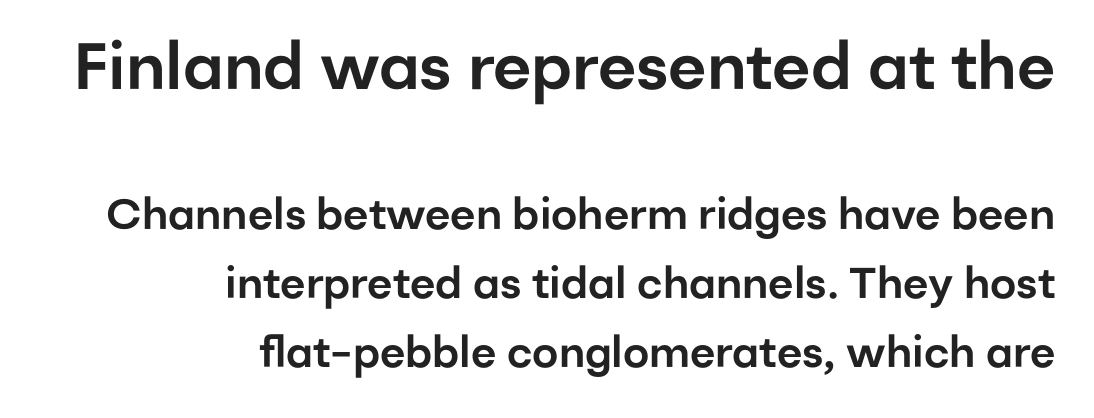
{"serif": "no", "italic": "no", "width": "normal", "stroke_contrast": "low", "x_height": "medium", "monospaced": "no", "underline": "no", "align": "right", "line_spacing": "normal", "line_spacing_ratio": 1.61, "letter_spacing": "normal", "letter_spacing_em": 0.0, "larger_block": "first", "size_ratio": 1.51, "glyph_px": 65}
